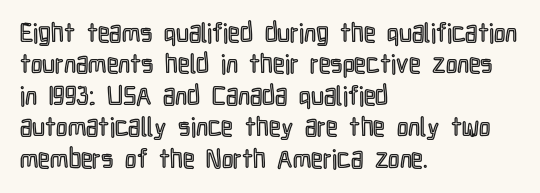
Q: Is the text italic (slanted)? A: No, it is upright.
Q: Is the text underlined? A: No.
Q: How is the paragraph aligned? A: Left-aligned.
Q: Is the spacing between letters normal or unusually wide? A: Normal.
